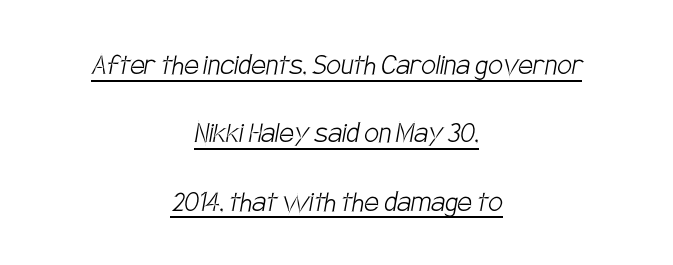
{"serif": "no", "bold": "no", "weight": "light", "width": "condensed", "stroke_contrast": "low", "x_height": "large", "monospaced": "no", "underline": "yes", "align": "center", "line_spacing": "loose", "line_spacing_ratio": 2.07, "letter_spacing": "normal", "letter_spacing_em": 0.0, "glyph_px": 33}
